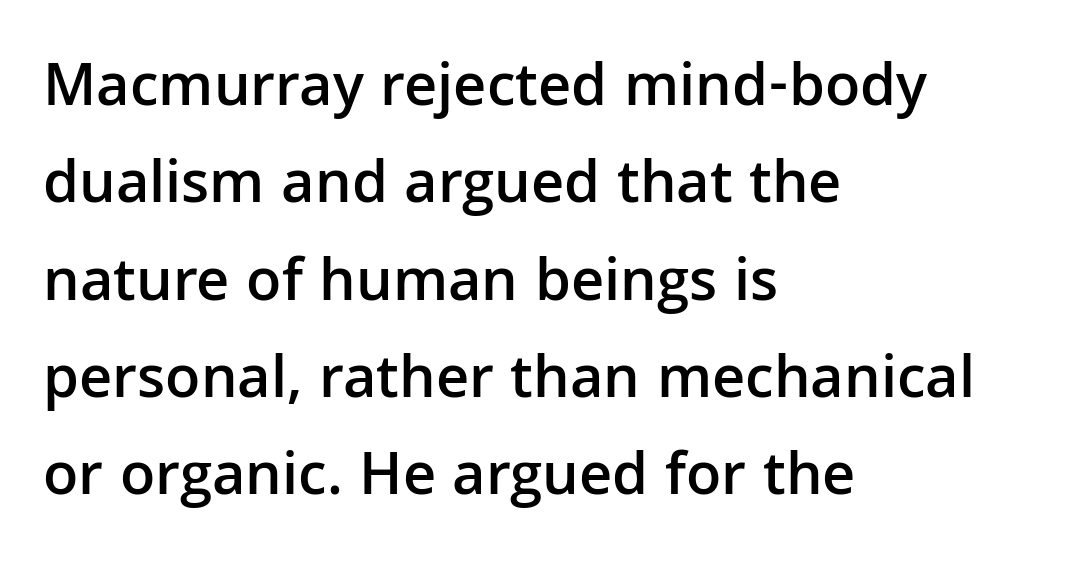
{"serif": "no", "italic": "no", "bold": "semi", "weight": "semibold", "width": "normal", "stroke_contrast": "low", "x_height": "medium", "monospaced": "no", "underline": "no", "align": "left", "line_spacing": "normal", "line_spacing_ratio": 1.57, "letter_spacing": "normal", "letter_spacing_em": 0.0, "glyph_px": 62}
